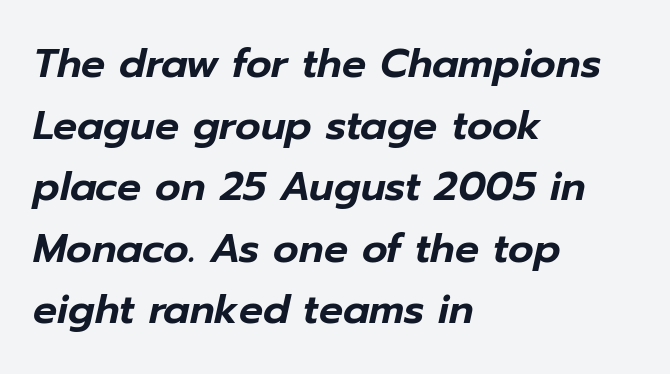
Q: Is the text italic (slanted)? A: Yes, it leans right by about 12 degrees.
Q: Is the text underlined? A: No.
Q: How is the paragraph aligned? A: Left-aligned.
Q: Is the spacing between letters normal or unusually wide? A: Normal.
Q: Is the spacing between lines tight, normal or loose? A: Normal.
Q: Width (condensed, normal, or wide)? A: Normal.
Q: Stroke contrast? A: Low.
Q: x-height? A: Medium.
Q: Monospaced? A: No.
